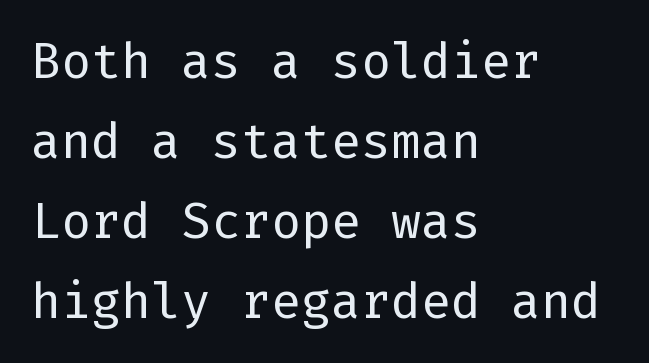
The passage shown is typeset with a sans-serif family. Each new line begins a customary step beneath the previous one. Line beginnings align vertically; line endings do not. No letter is thick-stroked: the sample isn't bold.
